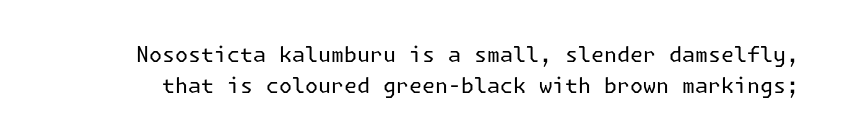
{"italic": "no", "bold": "no", "underline": "no", "line_spacing": "normal", "line_spacing_ratio": 1.47, "letter_spacing": "normal", "letter_spacing_em": 0.0, "glyph_px": 21}
